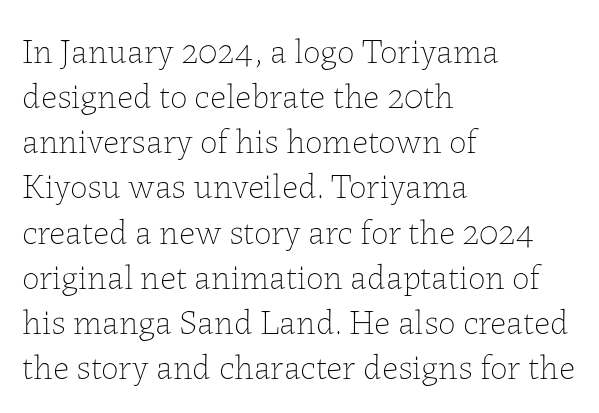
Observe the ordinary spacing: letters are neighbours, not strangers. The compositor pushed each line to the left boundary. This is roman type, the default non-slanted kind. This block has exactly the height ordinary leading produces. Beneath every word, the page is bare. Weight class: somewhere from thin through regular.
